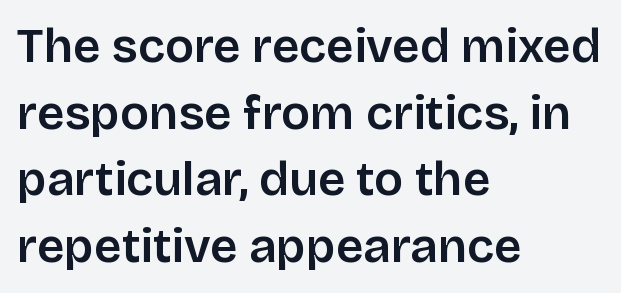
The image shows 48 px sans-serif type, upright; set left-aligned, normal line spacing (1.39x), normal letter spacing, not underlined; low stroke contrast and a large x-height.
